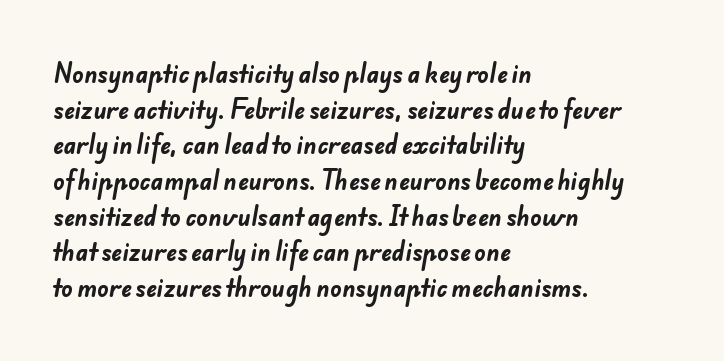
The image shows 23 px bold type; set left-aligned, normal line spacing (1.55x), normal letter spacing, not underlined.
